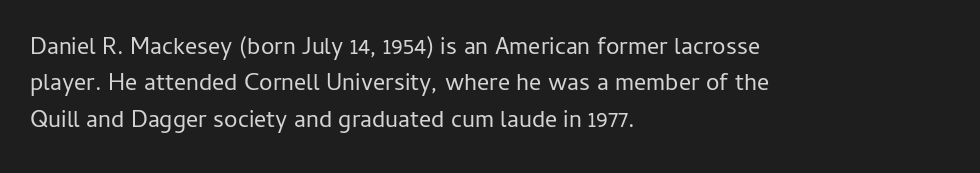
The image shows 24 px text type, upright; set left-aligned, normal line spacing (1.52x), normal letter spacing, not underlined.
